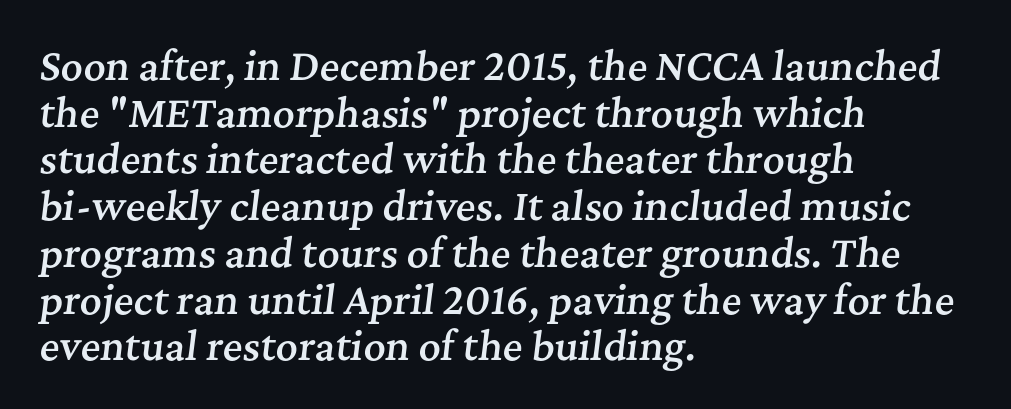
The image shows 38 px semibold serif type, italic (leaning right); set left-aligned, line spacing 1.23x, normal letter spacing, not underlined; medium stroke contrast and a medium x-height.
